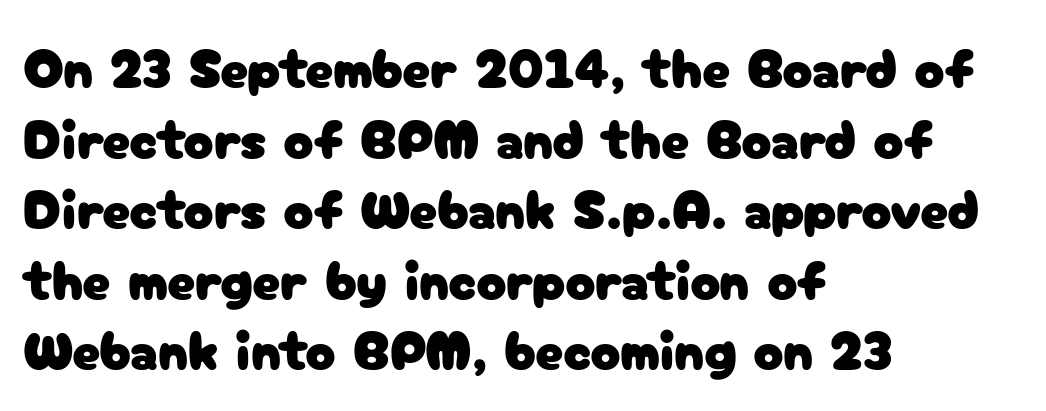
Q: Is the text italic (slanted)? A: No, it is upright.
Q: Is the typeface a serif or a sans-serif typeface? A: Sans-serif.
Q: Is the text underlined? A: No.
Q: How is the paragraph aligned? A: Left-aligned.
Q: Is the spacing between letters normal or unusually wide? A: Normal.
Q: Is the spacing between lines tight, normal or loose? A: Normal.
Q: Width (condensed, normal, or wide)? A: Normal.
Q: Stroke contrast? A: Low.
Q: x-height? A: Medium.
Q: Monospaced? A: No.
